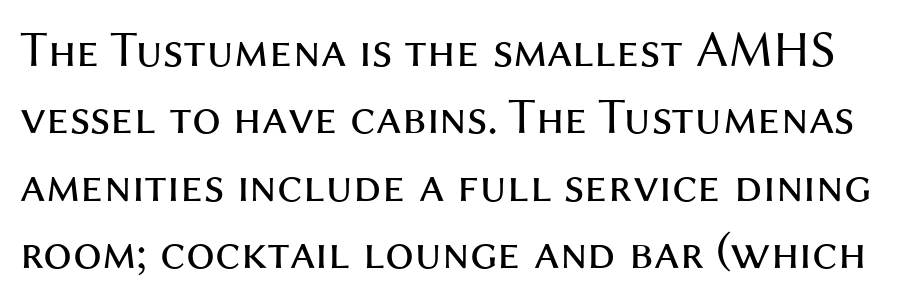
{"serif": "no", "italic": "no", "bold": "no", "weight": "regular", "width": "normal", "stroke_contrast": "medium", "x_height": "medium", "monospaced": "no", "underline": "no", "line_spacing": "normal", "line_spacing_ratio": 1.32, "letter_spacing": "normal", "letter_spacing_em": 0.0, "glyph_px": 51}
